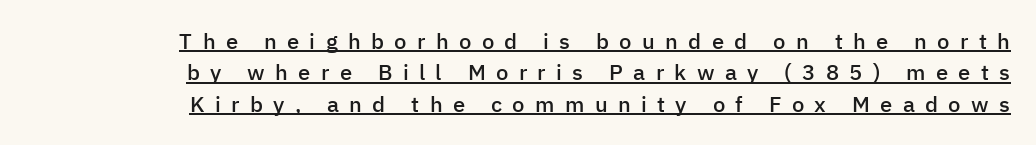
{"italic": "no", "bold": "semi", "underline": "yes", "align": "right", "line_spacing": "normal", "line_spacing_ratio": 1.43, "letter_spacing": "wide", "letter_spacing_em": 0.47, "glyph_px": 22}
